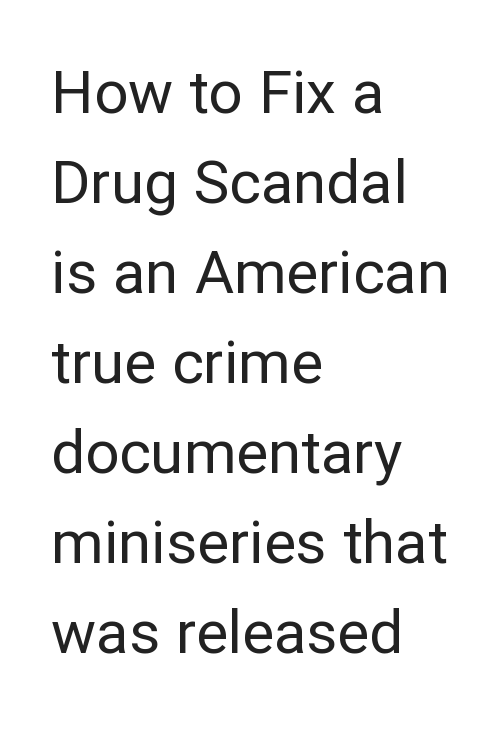
{"serif": "no", "italic": "no", "bold": "no", "weight": "regular", "width": "normal", "stroke_contrast": "low", "x_height": "medium", "monospaced": "no", "underline": "no", "align": "left", "line_spacing": "normal", "line_spacing_ratio": 1.5, "letter_spacing": "normal", "letter_spacing_em": 0.0, "glyph_px": 60}
